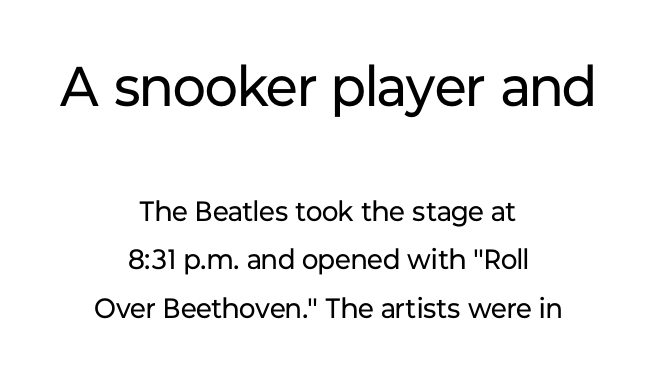
{"serif": "no", "italic": "no", "bold": "no", "weight": "regular", "width": "normal", "stroke_contrast": "low", "x_height": "medium", "monospaced": "no", "underline": "no", "align": "center", "line_spacing_ratio": 1.73, "letter_spacing": "normal", "letter_spacing_em": 0.0, "larger_block": "first", "size_ratio": 2.0, "glyph_px": 56}
